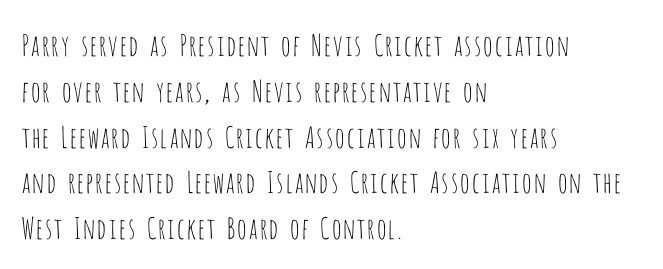
{"serif": "no", "italic": "no", "bold": "no", "weight": "thin", "width": "condensed", "stroke_contrast": "low", "x_height": "large", "monospaced": "no", "underline": "no", "align": "left", "line_spacing": "normal", "line_spacing_ratio": 1.58, "letter_spacing": "normal", "letter_spacing_em": 0.0, "glyph_px": 29}
